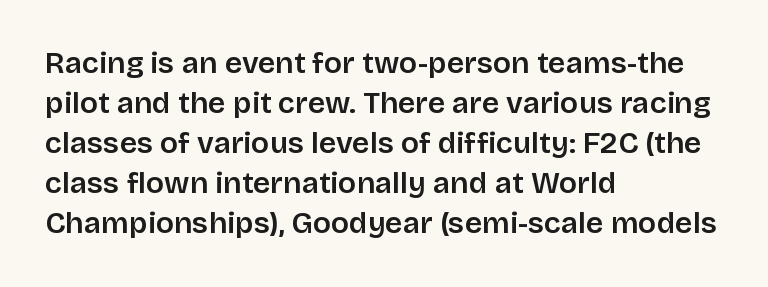
The image shows 30 px semibold sans-serif type, upright; set left-aligned, normal line spacing (1.33x), normal letter spacing, not underlined; low stroke contrast and a large x-height.
